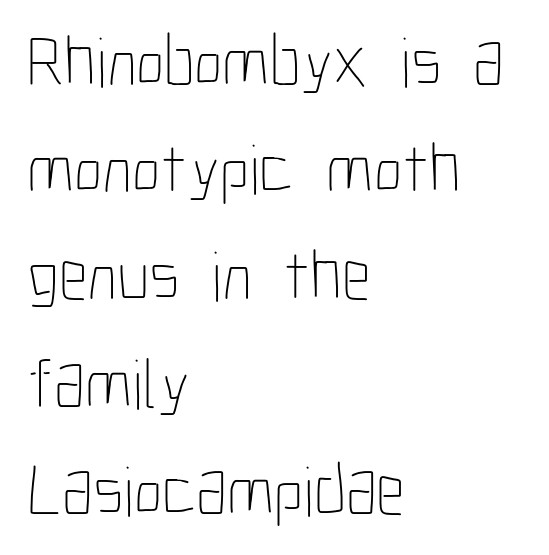
Q: Is the text bold? A: No.
Q: Is the text italic (slanted)? A: No, it is upright.
Q: Is the text underlined? A: No.
Q: How is the paragraph aligned? A: Left-aligned.
Q: Is the spacing between letters normal or unusually wide? A: Normal.
Q: Is the spacing between lines tight, normal or loose? A: Normal.
Q: Width (condensed, normal, or wide)? A: Condensed.
Q: Stroke contrast? A: Low.
Q: x-height? A: Medium.
Q: Monospaced? A: No.
